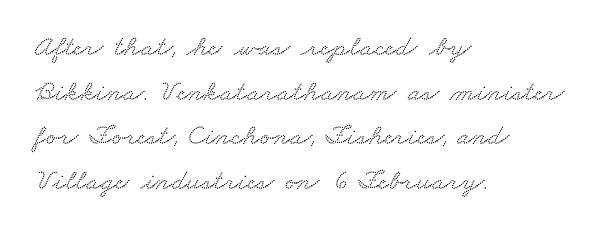
Q: Is the text underlined? A: No.
Q: How is the paragraph aligned? A: Left-aligned.
Q: Is the spacing between letters normal or unusually wide? A: Normal.
Q: Is the spacing between lines tight, normal or loose? A: Normal.
Q: Width (condensed, normal, or wide)? A: Wide.
Q: Stroke contrast? A: Low.
Q: x-height? A: Small.
Q: Monospaced? A: No.
